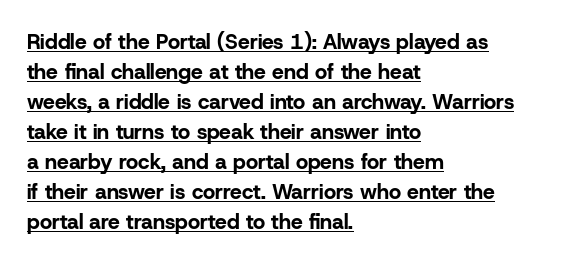
Q: Is the text bold? A: Yes.
Q: Is the text italic (slanted)? A: No, it is upright.
Q: Is the text underlined? A: Yes.
Q: How is the paragraph aligned? A: Left-aligned.
Q: Is the spacing between letters normal or unusually wide? A: Normal.
Q: Is the spacing between lines tight, normal or loose? A: Normal.
